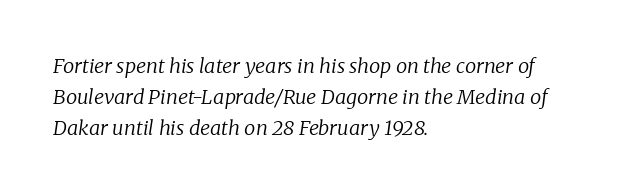
Quick note: underline off. The strokes are not fattened; the text isn't bold. Observe the lean: these are italic letterforms. In terms of leading, this rendering sits right in the middle.
